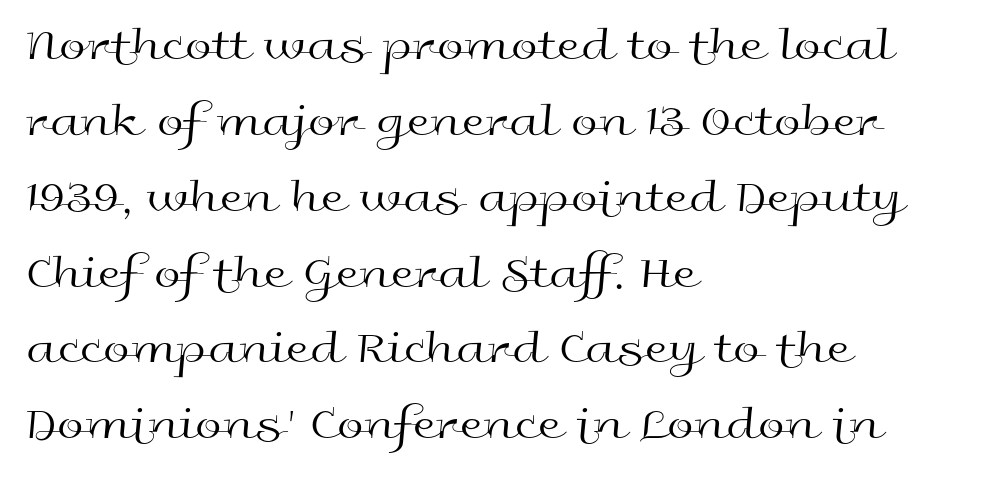
{"serif": "no", "italic": "no", "bold": "no", "weight": "regular", "width": "wide", "x_height": "medium", "monospaced": "no", "underline": "no", "align": "left", "line_spacing": "normal", "line_spacing_ratio": 1.58, "letter_spacing": "normal", "letter_spacing_em": 0.0, "glyph_px": 48}
